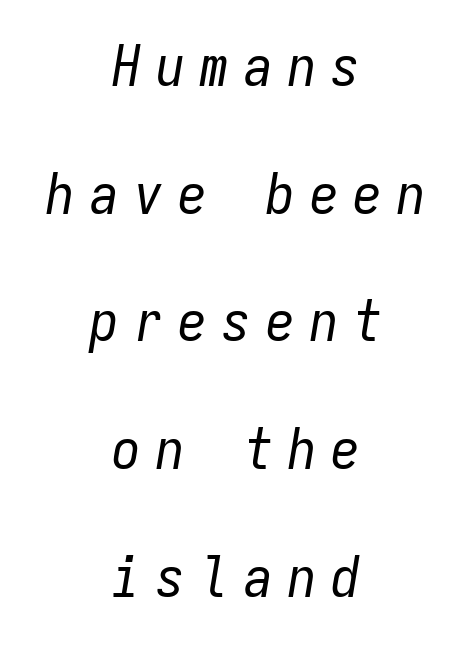
{"italic": "yes", "lean": "right", "slant_degrees": 9, "bold": "no", "weight": "regular", "width": "condensed", "stroke_contrast": "low", "x_height": "medium", "monospaced": "yes", "underline": "no", "align": "center", "line_spacing": "loose", "line_spacing_ratio": 2.24, "letter_spacing": "wide", "letter_spacing_em": 0.27, "glyph_px": 57}
